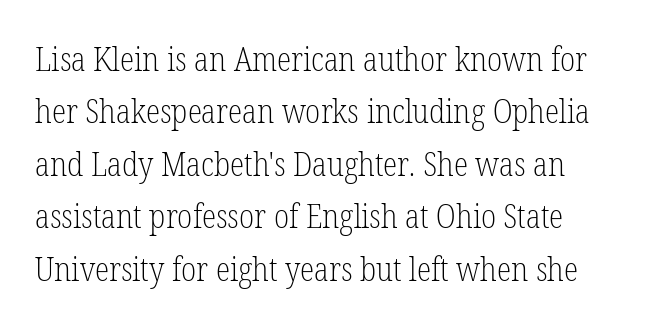
Q: Is the text bold? A: No.
Q: Is the text italic (slanted)? A: No, it is upright.
Q: Is the typeface a serif or a sans-serif typeface? A: Serif.
Q: Is the text underlined? A: No.
Q: Is the spacing between letters normal or unusually wide? A: Normal.
Q: Is the spacing between lines tight, normal or loose? A: Normal.
Q: Width (condensed, normal, or wide)? A: Condensed.
Q: Stroke contrast? A: Low.
Q: x-height? A: Medium.
Q: Monospaced? A: No.
